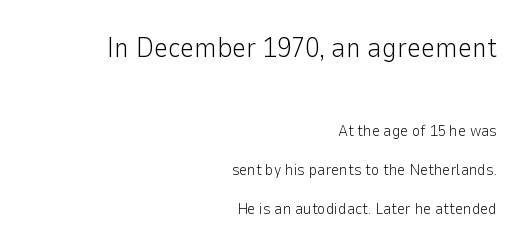
The image shows 28 px light sans-serif type, upright; set right-aligned, loose line spacing (2.45x), normal letter spacing, not underlined; the first (top) block is 1.75x larger; low stroke contrast and a medium x-height.
